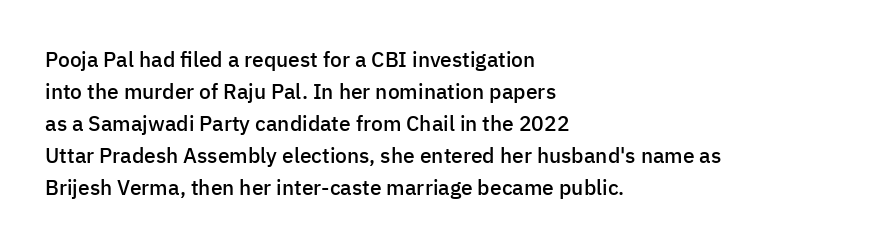
No word sits above an underline. This sample is left-justified, so line endings fall wherever the words run out. Honestly, the row spacing looks completely unremarkable. Students, this is semibold: more ink than regular, less than bold.
